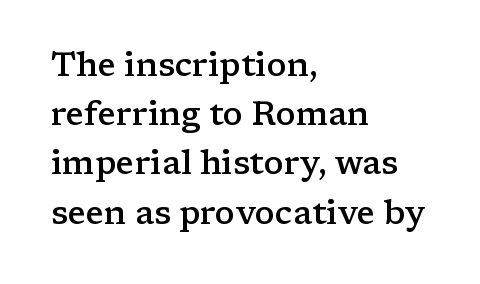
The image shows 33 px semibold, wide serif type, upright; set left-aligned, normal line spacing (1.49x), normal letter spacing, not underlined; low stroke contrast and a medium x-height.
